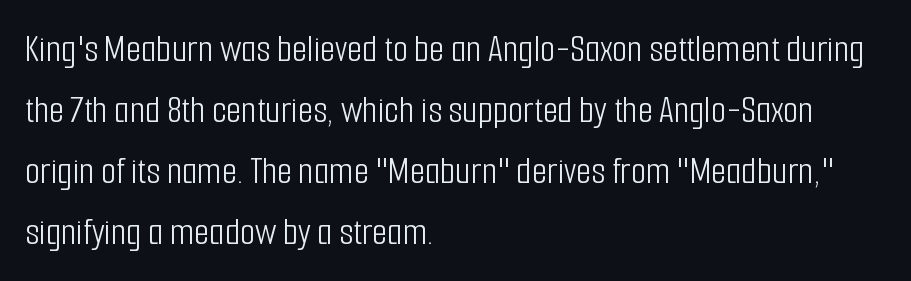
The image shows 39 px light, condensed sans-serif type, upright; set left-aligned, normal line spacing (1.56x), normal letter spacing, not underlined; low stroke contrast and a medium x-height.
